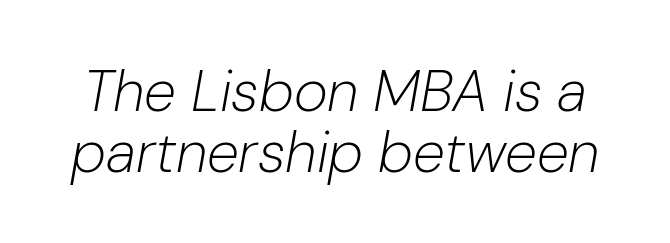
{"italic": "yes", "lean": "right", "slant_degrees": 10, "bold": "no", "weight": "light", "width": "normal", "stroke_contrast": "low", "x_height": "medium", "monospaced": "no", "underline": "no", "line_spacing": "tight", "line_spacing_ratio": 1.05, "letter_spacing": "normal", "letter_spacing_em": 0.0, "glyph_px": 58}
